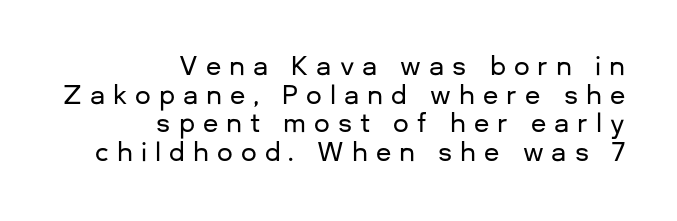
Quick note: not italic, upright. Students, observe: this is what under-led, compact text looks like. The letterforms stand isolated, each surrounded by extra space. The area under the type is left untouched. The setting favours the right margin, as signatures and pull-quotes sometimes do.
